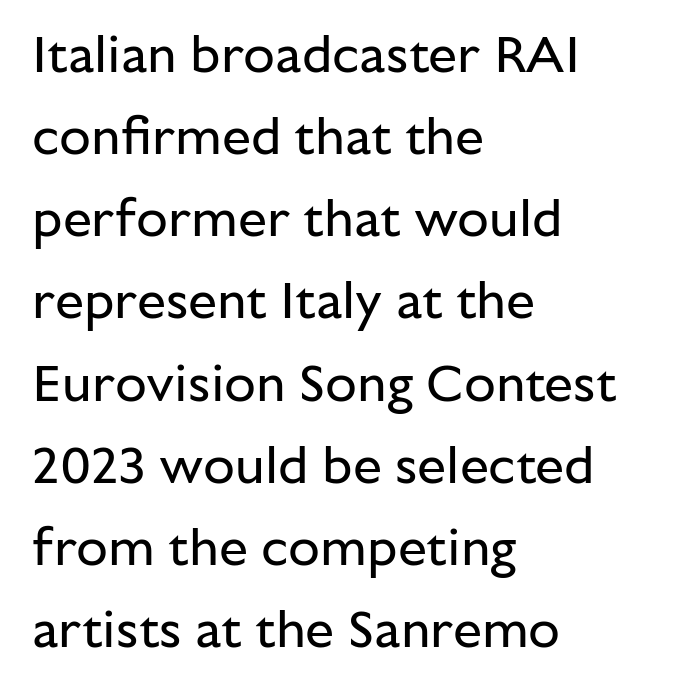
{"serif": "no", "italic": "no", "bold": "no", "weight": "regular", "width": "normal", "stroke_contrast": "low", "x_height": "medium", "monospaced": "no", "underline": "no", "align": "left", "line_spacing": "normal", "line_spacing_ratio": 1.58, "letter_spacing": "normal", "letter_spacing_em": 0.0, "glyph_px": 52}
